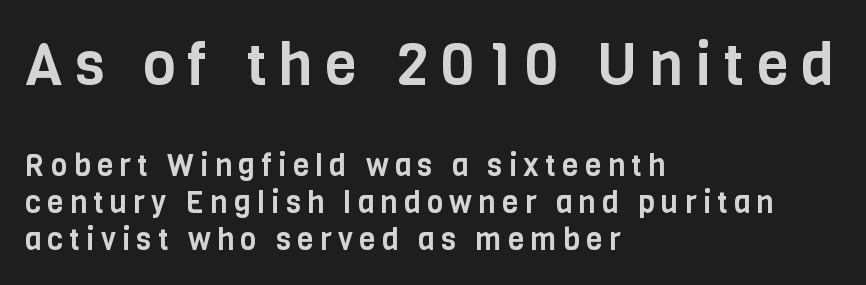
{"serif": "no", "italic": "no", "width": "condensed", "stroke_contrast": "low", "x_height": "large", "monospaced": "no", "underline": "no", "align": "left", "line_spacing_ratio": 1.23, "letter_spacing": "wide", "letter_spacing_em": 0.21, "larger_block": "first", "size_ratio": 1.97, "glyph_px": 59}
